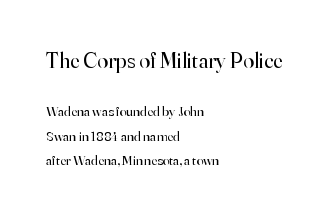
The passage is arranged the way most books set body copy — flush left. Check the space under the baseline: it is left empty. The letterforms sit at book weight or below. The emphasis by scale lands on block number one, above. Glyph-to-glyph distance matches everyday printed text.
